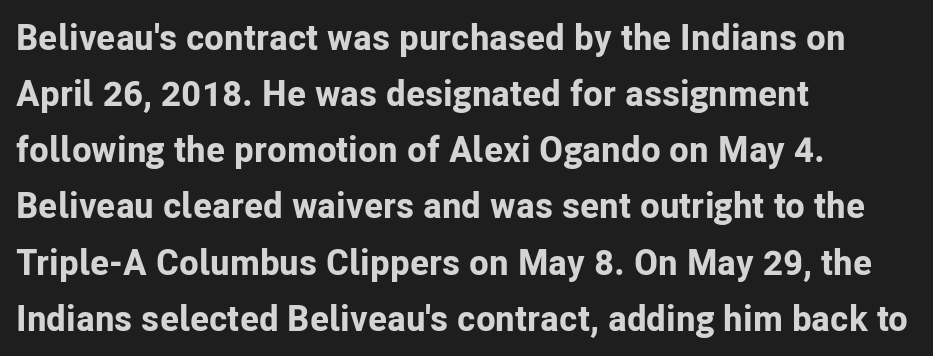
The image shows 36 px bold sans-serif type, upright; set left-aligned, normal line spacing (1.56x), normal letter spacing, not underlined; low stroke contrast and a medium x-height.
